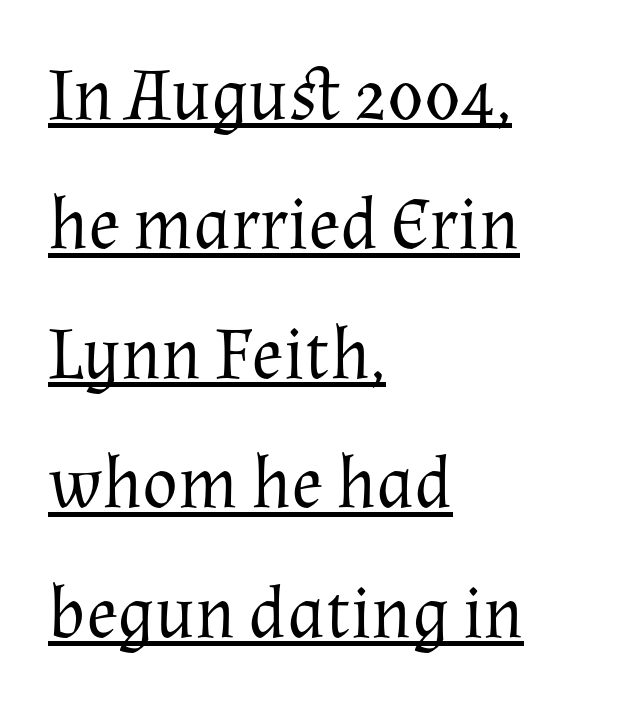
Compared with undecorated copy, this sample adds a rule below the words. This sample is left-justified, so line endings fall wherever the words run out. The rendering keeps characters at their native spacing. No letter is thick-stroked: the sample isn't bold. I'd call this a serif setting — the letters wear small feet. Spacing verdict: proportional, widths tailored to each character.
